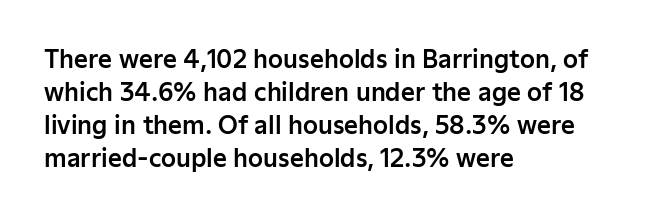
Q: Is the text italic (slanted)? A: No, it is upright.
Q: Is the text underlined? A: No.
Q: How is the paragraph aligned? A: Left-aligned.
Q: Is the spacing between letters normal or unusually wide? A: Normal.
Q: Is the spacing between lines tight, normal or loose? A: Normal.
